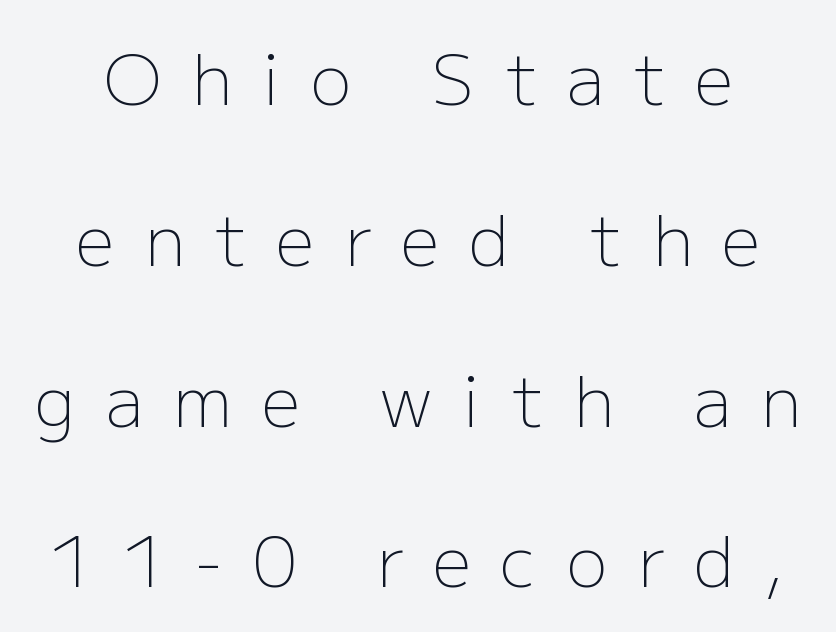
The image shows 69 px light sans-serif type, upright; set loose line spacing (2.33x), unusually wide letter spacing (+0.43 em), not underlined; low stroke contrast and a medium x-height.
